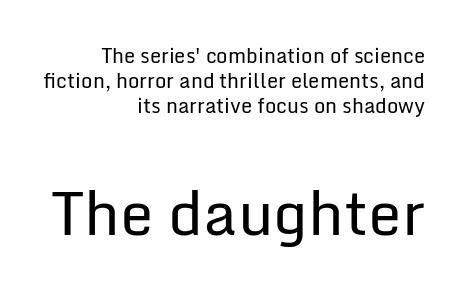
Q: Is the text bold? A: No.
Q: Is the text italic (slanted)? A: No, it is upright.
Q: Is the typeface a serif or a sans-serif typeface? A: Sans-serif.
Q: Is the text underlined? A: No.
Q: How is the paragraph aligned? A: Right-aligned.
Q: Is the spacing between letters normal or unusually wide? A: Normal.
Q: Is the spacing between lines tight, normal or loose? A: Normal.
Q: Which block of text is set in a larger size, the first (top) or the second (bottom)? A: The second (bottom) one.
Q: Width (condensed, normal, or wide)? A: Normal.
Q: Stroke contrast? A: Low.
Q: x-height? A: Medium.
Q: Monospaced? A: No.
